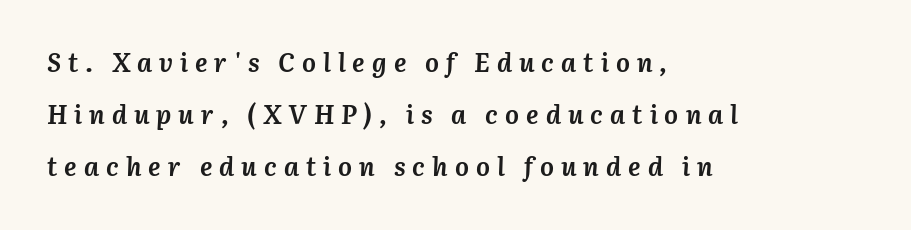
Q: Is the text bold? A: Yes.
Q: Is the text italic (slanted)? A: Yes, it leans right by about 3 degrees.
Q: Is the text underlined? A: No.
Q: How is the paragraph aligned? A: Left-aligned.
Q: Is the spacing between letters normal or unusually wide? A: Unusually wide.
Q: Is the spacing between lines tight, normal or loose? A: Loose.
